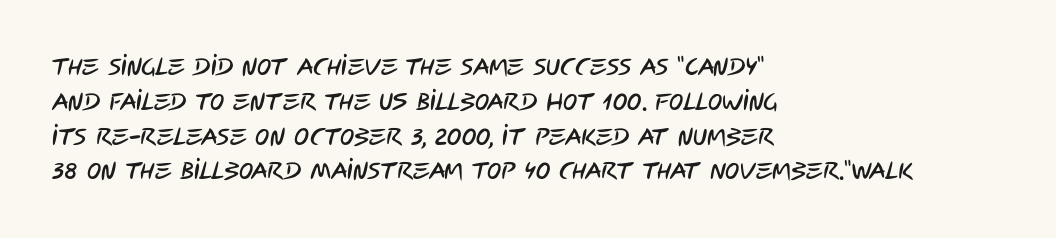
The image shows 24 px text type; set left-aligned, normal line spacing (1.45x), normal letter spacing, not underlined.
